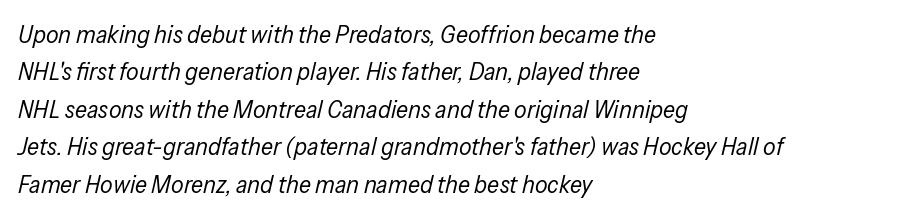
The image shows 25 px text type, italic (leaning right); set left-aligned, normal line spacing (1.5x), normal letter spacing, not underlined.
